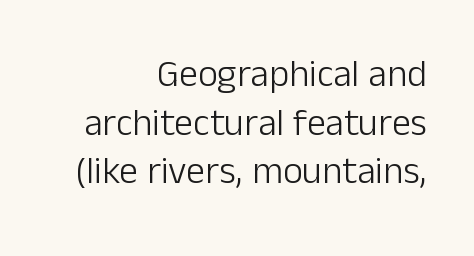
The typesetter chose a ragged-left arrangement here. The letters advance in unequal steps, a hallmark of proportional type. The letters stand upright; this is a roman face. How would I describe the line gaps? Plain and ordinary.
